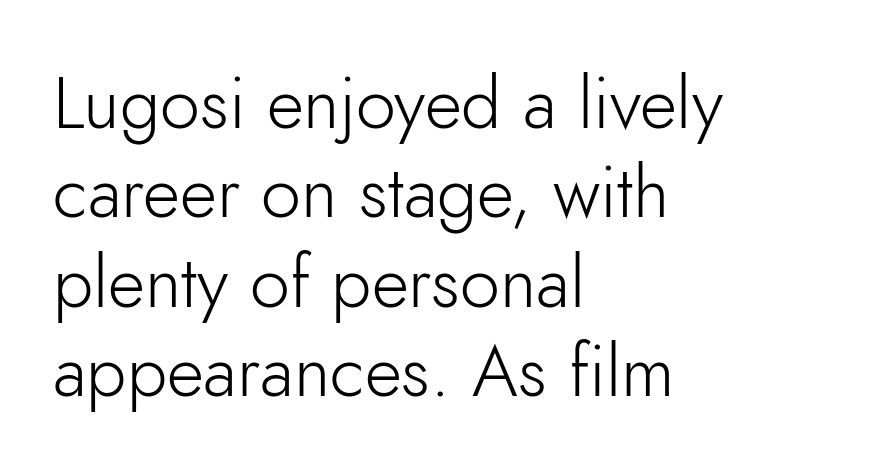
The image shows 72 px light sans-serif type, upright; set left-aligned, line spacing 1.24x, normal letter spacing, not underlined; low stroke contrast and a small x-height.
